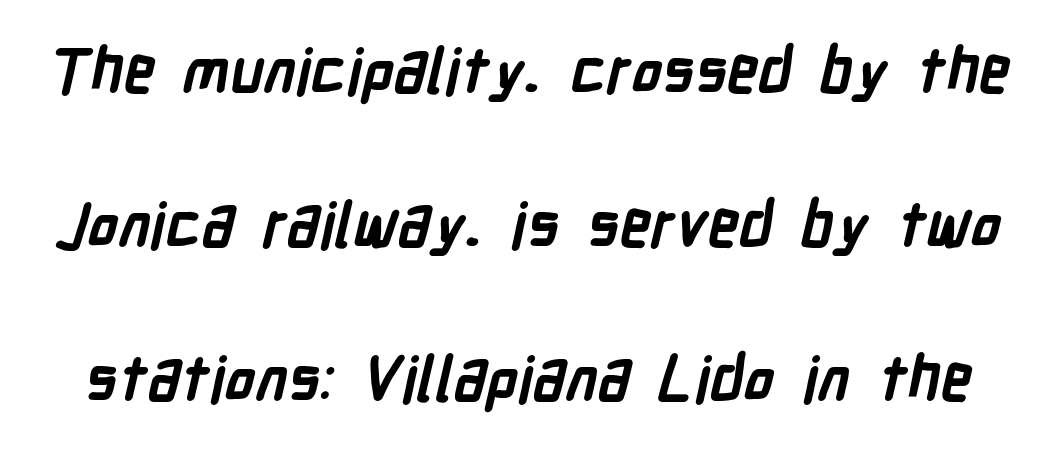
Q: Is the text bold? A: Yes.
Q: Is the typeface a serif or a sans-serif typeface? A: Sans-serif.
Q: Is the text underlined? A: No.
Q: Is the spacing between letters normal or unusually wide? A: Normal.
Q: Is the spacing between lines tight, normal or loose? A: Loose.
Q: Width (condensed, normal, or wide)? A: Condensed.
Q: Stroke contrast? A: Low.
Q: x-height? A: Medium.
Q: Monospaced? A: No.
